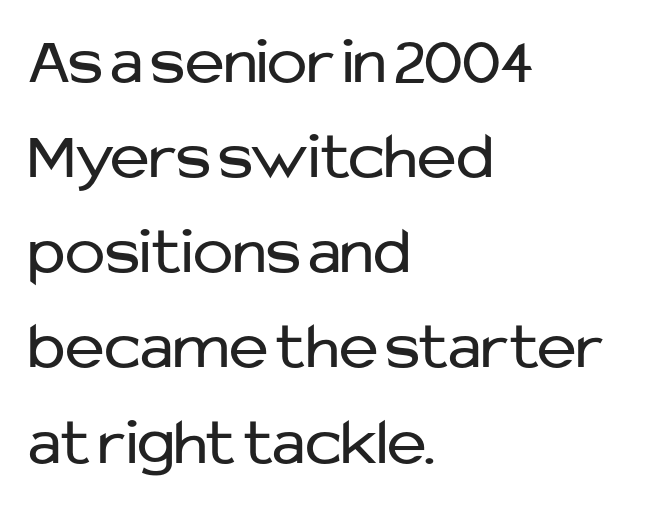
The image shows 67 px regular-weight sans-serif type, upright; set left-aligned, normal line spacing (1.42x), normal letter spacing, not underlined; low stroke contrast and a medium x-height.
